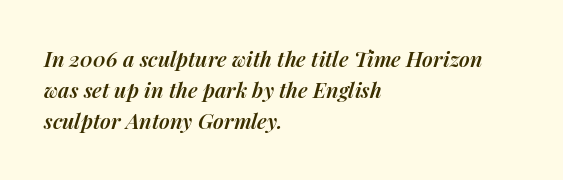
{"italic": "yes", "lean": "right", "slant_degrees": 14, "bold": "semi", "underline": "no", "align": "left", "line_spacing": "normal", "line_spacing_ratio": 1.48, "letter_spacing": "normal", "letter_spacing_em": 0.0, "glyph_px": 21}
